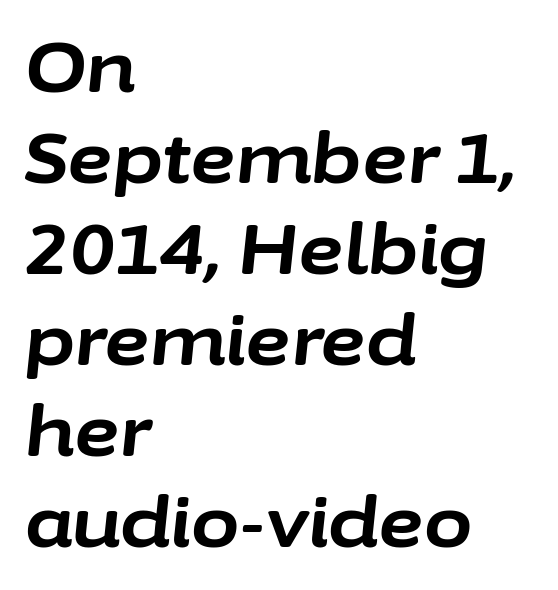
The type is set solid horizontally, with unmodified tracking. Where is the straight margin? On the left. Varying glyph widths throughout — classic text-font behaviour. Regarding leading, the lines here are spaced in the standard way. The gap between lines stays unmarked.
